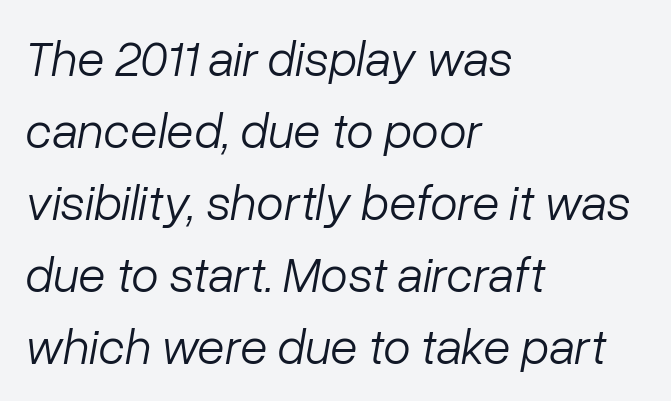
The image shows 50 px light type, italic (leaning right); set left-aligned, normal line spacing (1.44x), normal letter spacing, not underlined; low stroke contrast and a medium x-height.
